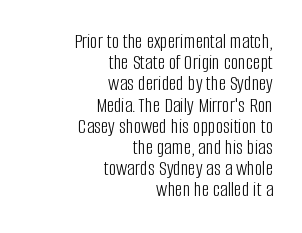
The image shows 21 px text type, upright; set right-aligned, tight line spacing (1.01x), normal letter spacing, not underlined.
